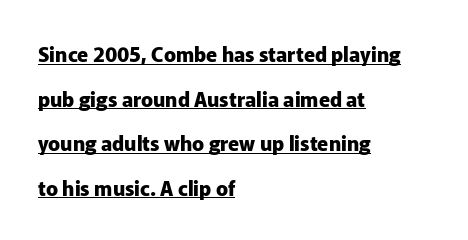
Q: Is the text bold? A: Yes.
Q: Is the text italic (slanted)? A: No, it is upright.
Q: Is the text underlined? A: Yes.
Q: How is the paragraph aligned? A: Left-aligned.
Q: Is the spacing between letters normal or unusually wide? A: Normal.
Q: Is the spacing between lines tight, normal or loose? A: Loose.
